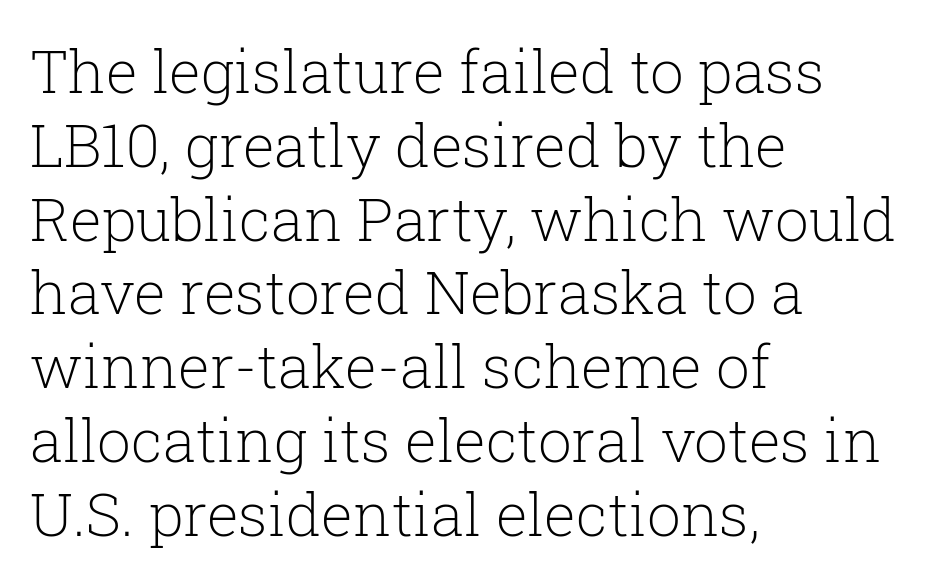
The image shows 60 px light serif type, upright; set left-aligned, line spacing 1.23x, normal letter spacing, not underlined; low stroke contrast and a medium x-height.
